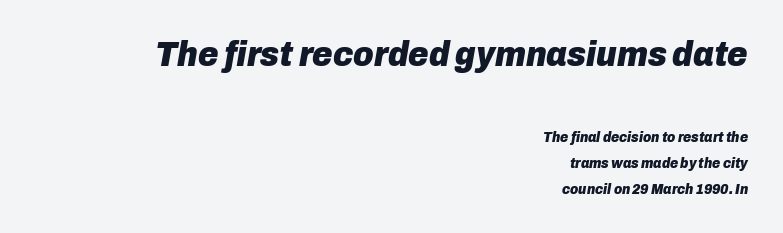
The image shows 35 px heavy type, italic (leaning right); set right-aligned, line spacing 1.88x, normal letter spacing, not underlined; the first (top) block is 2.5x larger; low stroke contrast and a medium x-height.
